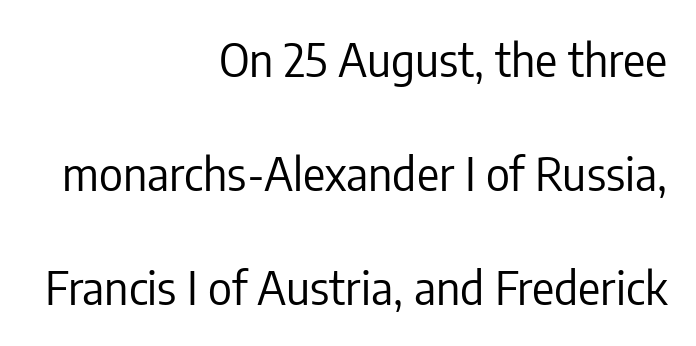
The image shows 46 px regular-weight, condensed sans-serif type, upright; set right-aligned, loose line spacing (2.48x), normal letter spacing, not underlined; low stroke contrast and a medium x-height.
